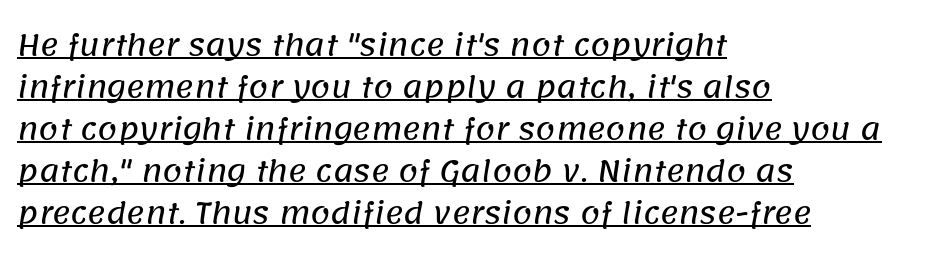
The leading is moderate, giving the passage an even texture. The passage shown is underscored from start to finish. Examine the stroke ends and you'll find no serifs. The letterforms sit shoulder to shoulder at normal distance. Alignment: flush left. Is this a fixed-width face? No — the glyphs have proportional, varying widths.
